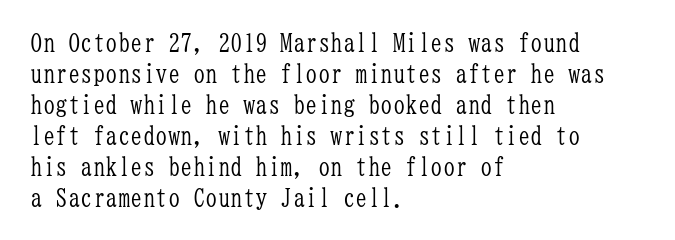
Q: Is the text bold? A: No.
Q: Is the text italic (slanted)? A: No, it is upright.
Q: Is the text underlined? A: No.
Q: How is the paragraph aligned? A: Left-aligned.
Q: Is the spacing between letters normal or unusually wide? A: Normal.
